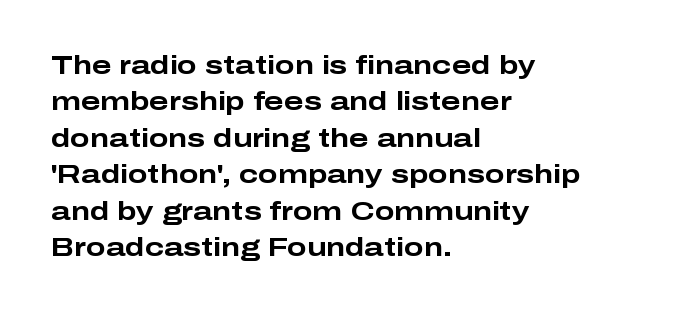
Characters remain perfectly vertical along every line. The passage is arranged the way most books set body copy — flush left. These lines sit exactly where default settings would place them. Nobody touched the tracking dial on this one. Descender tails drop into unmarked territory. Is the type bold? Yes — the strokes are clearly thick and heavy.
